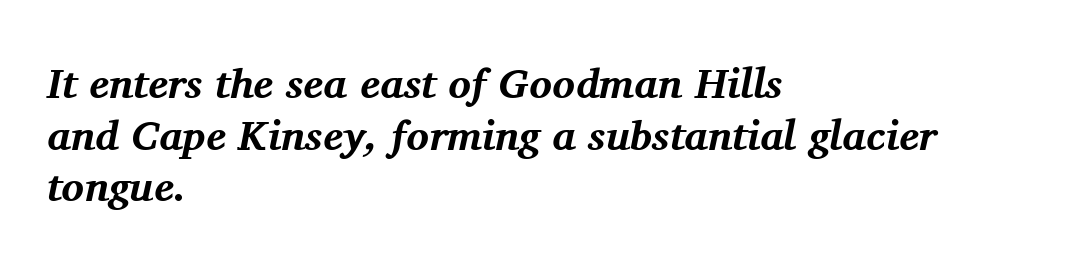
The image shows 42 px bold serif type, italic (leaning right); set left-aligned, line spacing 1.23x, normal letter spacing, not underlined; medium stroke contrast and a medium x-height.
